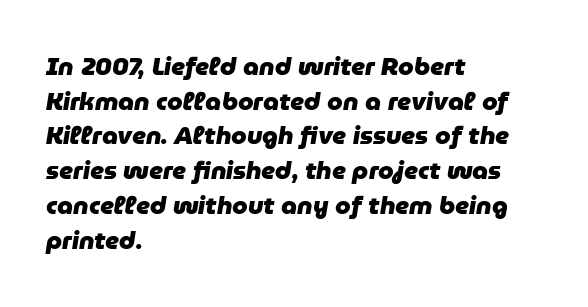
Normally led — the rows are evenly, conventionally spaced. The text carries the slant typical of an italic or oblique font. Glyph-to-glyph distance matches everyday printed text. Descenders are the only things crossing below the line. The paragraph shown leans on its left margin. Typesetter's note: full bold, strokes at maximum text heaviness.
